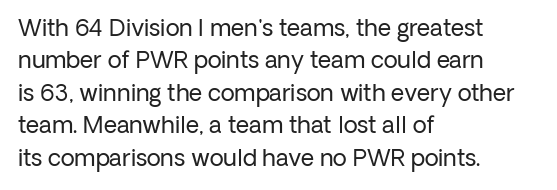
The image shows 23 px text type, upright; set left-aligned, normal line spacing (1.41x), normal letter spacing, not underlined.
